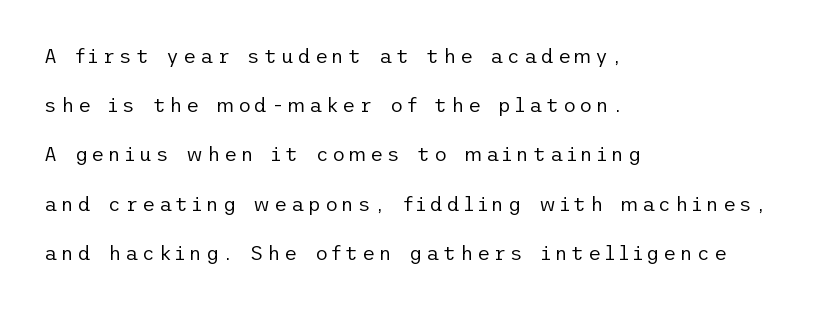
{"italic": "no", "bold": "no", "underline": "no", "align": "left", "line_spacing": "loose", "line_spacing_ratio": 2.46, "glyph_px": 20}
